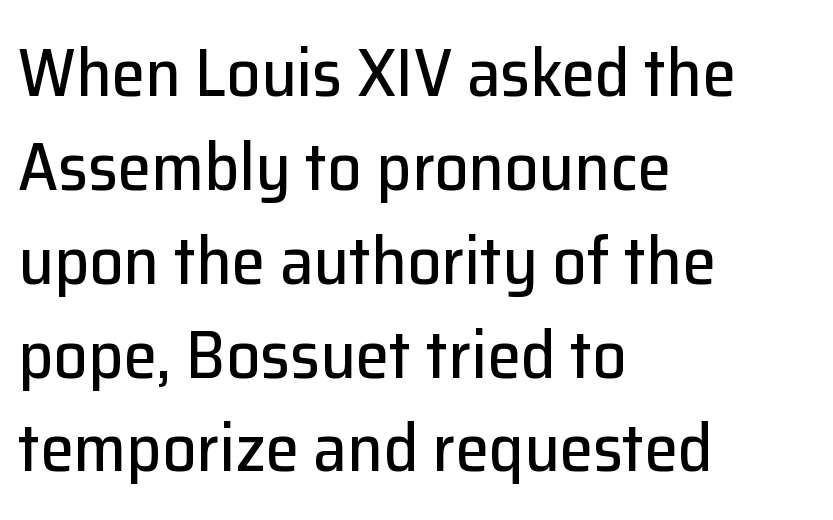
The image shows 68 px sans-serif type, upright; set left-aligned, normal line spacing (1.38x), normal letter spacing, not underlined; low stroke contrast and a medium x-height.
